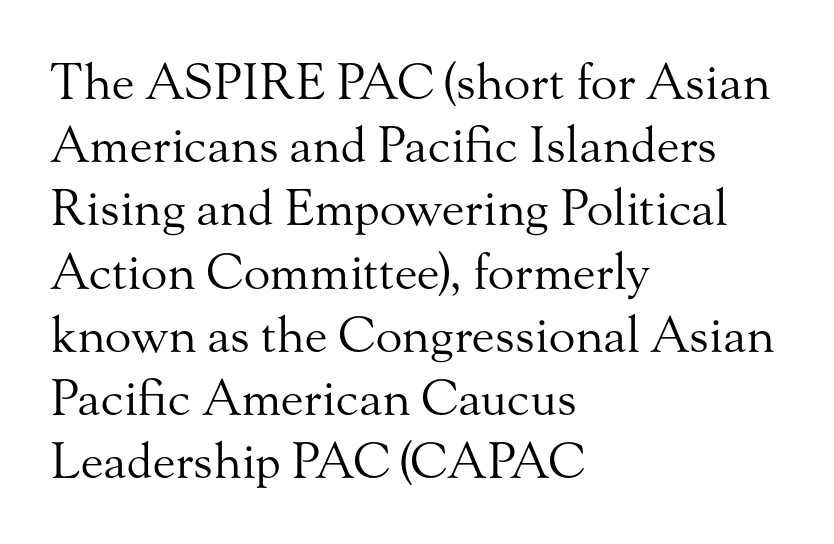
The image shows 49 px regular-weight serif type, upright; set left-aligned, normal line spacing (1.29x), normal letter spacing, not underlined; medium stroke contrast and a small x-height.
